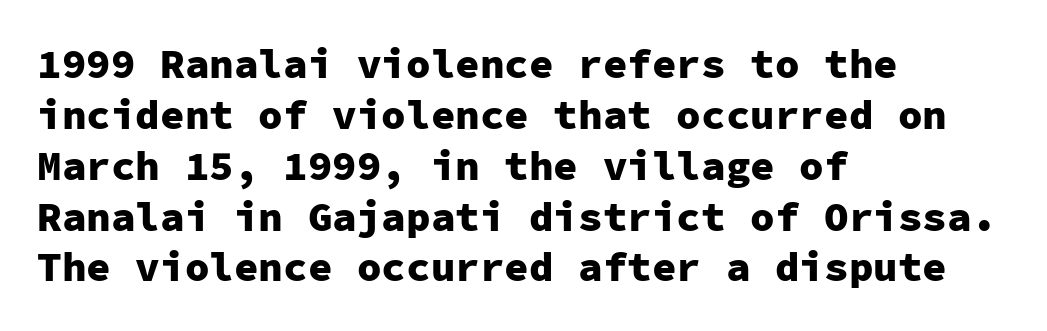
The image shows 41 px heavy sans-serif type, upright, monospaced; set left-aligned, line spacing 1.24x, normal letter spacing, not underlined; low stroke contrast and a medium x-height.
